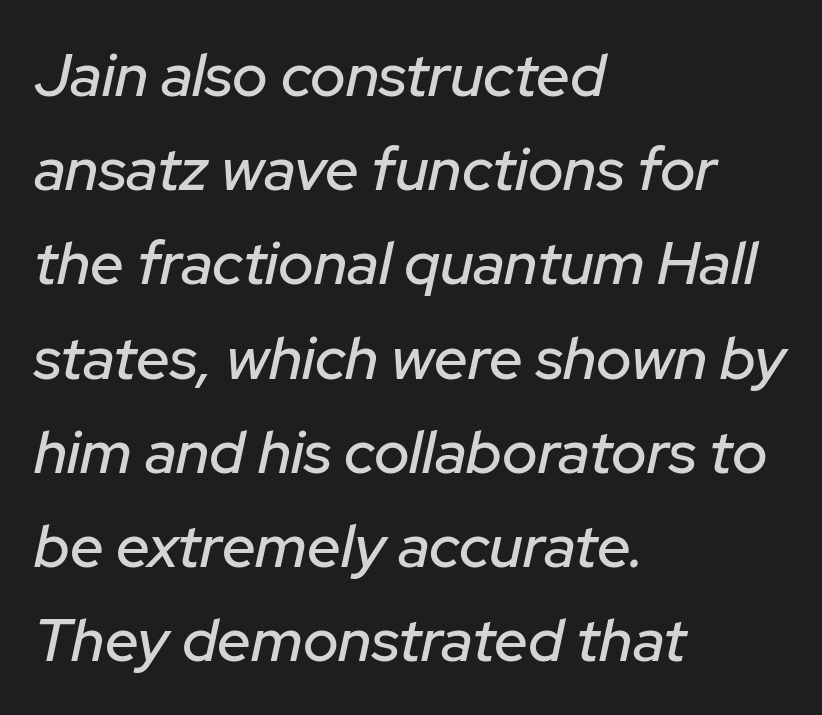
{"italic": "yes", "lean": "right", "slant_degrees": 12, "width": "normal", "stroke_contrast": "low", "x_height": "medium", "monospaced": "no", "underline": "no", "align": "left", "line_spacing": "normal", "line_spacing_ratio": 1.57, "letter_spacing": "normal", "letter_spacing_em": 0.0, "glyph_px": 60}
